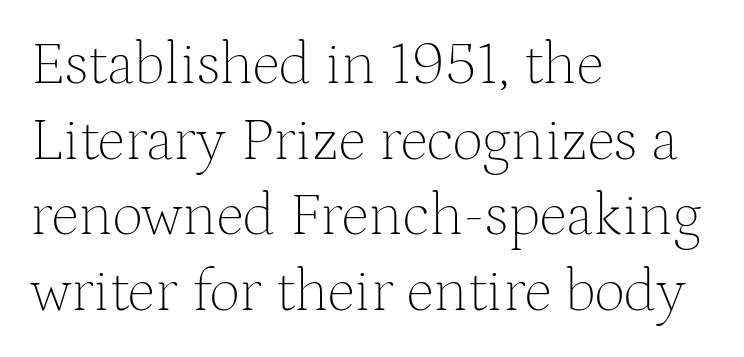
The text was rendered using a seriffed face with decorative stroke endings. Think of a printed novel: that variable character pitch is what you see here. The zone under the glyphs is completely vacant. The paragraph shown leans on its left margin. A typesetter would call this zero additional tracking. This is roman type, the default non-slanted kind.
